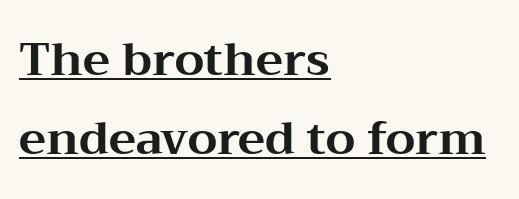
{"serif": "yes", "italic": "no", "bold": "yes", "weight": "bold", "width": "wide", "stroke_contrast": "medium", "x_height": "medium", "monospaced": "no", "underline": "yes", "align": "left", "line_spacing_ratio": 1.72, "letter_spacing": "normal", "letter_spacing_em": 0.0, "glyph_px": 46}
